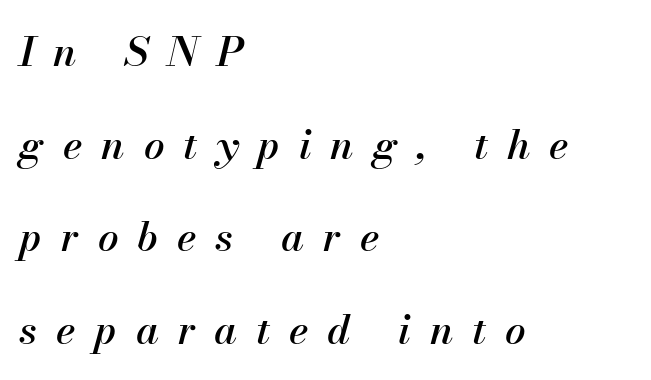
Q: Is the text italic (slanted)? A: Yes, it leans right by about 13 degrees.
Q: Is the text underlined? A: No.
Q: How is the paragraph aligned? A: Left-aligned.
Q: Is the spacing between letters normal or unusually wide? A: Unusually wide.
Q: Is the spacing between lines tight, normal or loose? A: Loose.
Q: Width (condensed, normal, or wide)? A: Normal.
Q: Stroke contrast? A: Medium.
Q: x-height? A: Small.
Q: Monospaced? A: No.
